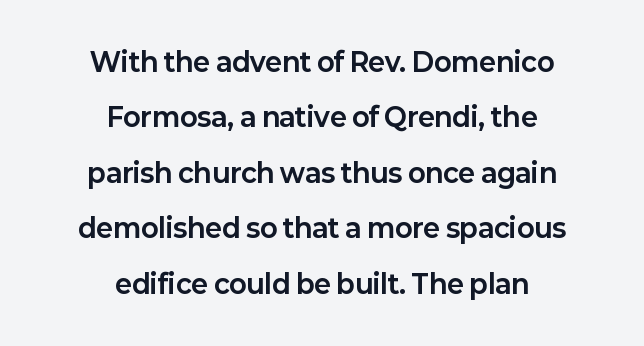
The image shows 26 px bold type, upright; set centered, loose line spacing (2.13x), normal letter spacing, not underlined.
